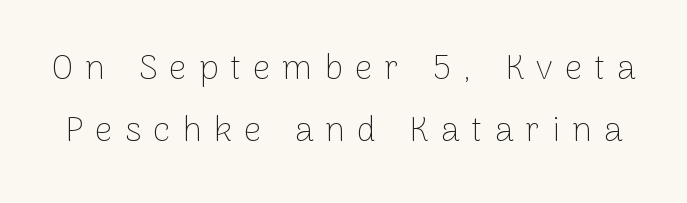
Q: Is the text bold? A: No.
Q: Is the text italic (slanted)? A: No, it is upright.
Q: Is the typeface a serif or a sans-serif typeface? A: Sans-serif.
Q: Is the text underlined? A: No.
Q: Is the spacing between letters normal or unusually wide? A: Unusually wide.
Q: Width (condensed, normal, or wide)? A: Normal.
Q: Stroke contrast? A: Low.
Q: x-height? A: Medium.
Q: Monospaced? A: No.
